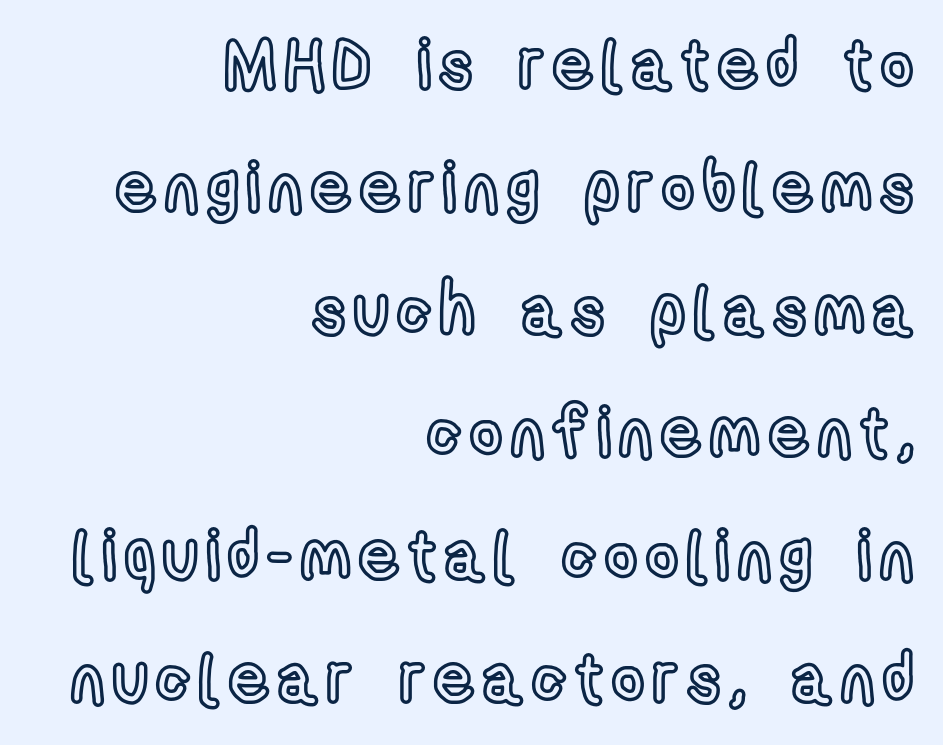
{"italic": "no", "width": "condensed", "x_height": "medium", "monospaced": "no", "underline": "no", "align": "right", "line_spacing_ratio": 1.78, "glyph_px": 69}
